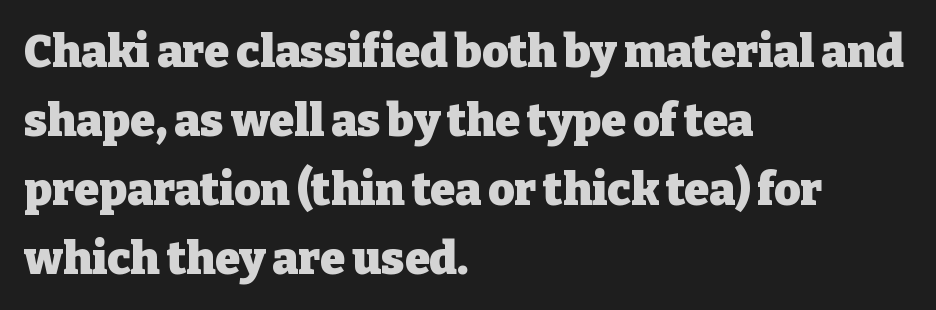
Q: Is the text bold? A: Yes.
Q: Is the text italic (slanted)? A: No, it is upright.
Q: Is the typeface a serif or a sans-serif typeface? A: Serif.
Q: Is the text underlined? A: No.
Q: How is the paragraph aligned? A: Left-aligned.
Q: Is the spacing between letters normal or unusually wide? A: Normal.
Q: Is the spacing between lines tight, normal or loose? A: Normal.
Q: Width (condensed, normal, or wide)? A: Normal.
Q: Stroke contrast? A: Low.
Q: x-height? A: Medium.
Q: Monospaced? A: No.
